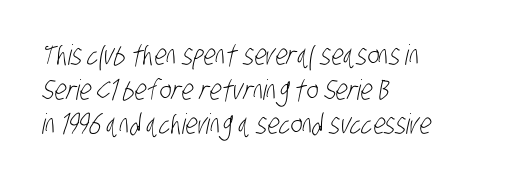
Q: Is the text bold? A: No.
Q: Is the typeface a serif or a sans-serif typeface? A: Sans-serif.
Q: Is the text underlined? A: No.
Q: How is the paragraph aligned? A: Left-aligned.
Q: Is the spacing between letters normal or unusually wide? A: Normal.
Q: Width (condensed, normal, or wide)? A: Condensed.
Q: Stroke contrast? A: Low.
Q: x-height? A: Large.
Q: Monospaced? A: No.
